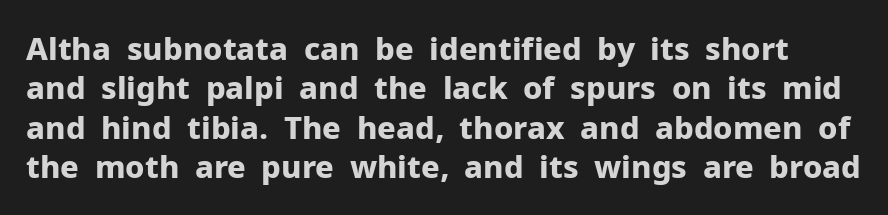
The image shows 31 px bold sans-serif type, upright; set normal line spacing (1.27x), normal letter spacing, not underlined; low stroke contrast and a medium x-height.
